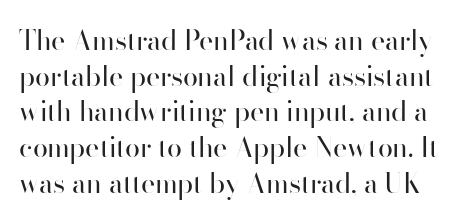
Q: Is the text bold? A: No.
Q: Is the text italic (slanted)? A: No, it is upright.
Q: Is the text underlined? A: No.
Q: Is the spacing between letters normal or unusually wide? A: Normal.
Q: Is the spacing between lines tight, normal or loose? A: Normal.
